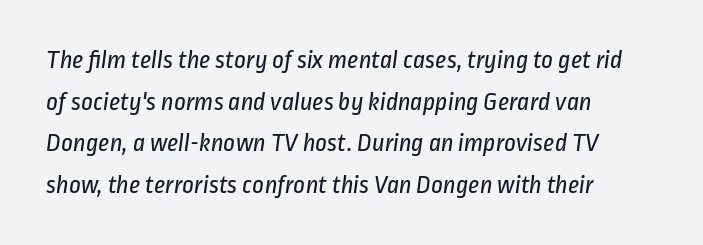
{"bold": "no", "underline": "no", "align": "left", "line_spacing": "normal", "line_spacing_ratio": 1.6, "letter_spacing": "normal", "letter_spacing_em": 0.0, "glyph_px": 26}
